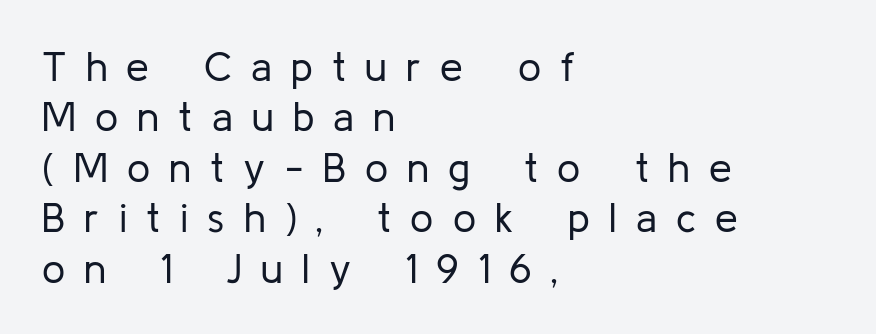
The image shows 41 px regular-weight sans-serif type, upright; set left-aligned, line spacing 1.23x, unusually wide letter spacing (+0.47 em), not underlined; low stroke contrast and a medium x-height.
